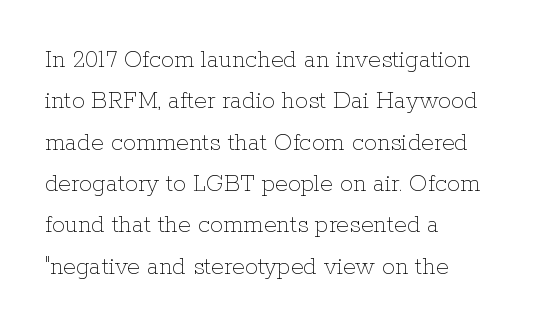
{"italic": "no", "bold": "no", "underline": "no", "align": "left", "line_spacing": "normal", "line_spacing_ratio": 1.59, "letter_spacing": "normal", "letter_spacing_em": 0.0, "glyph_px": 26}
